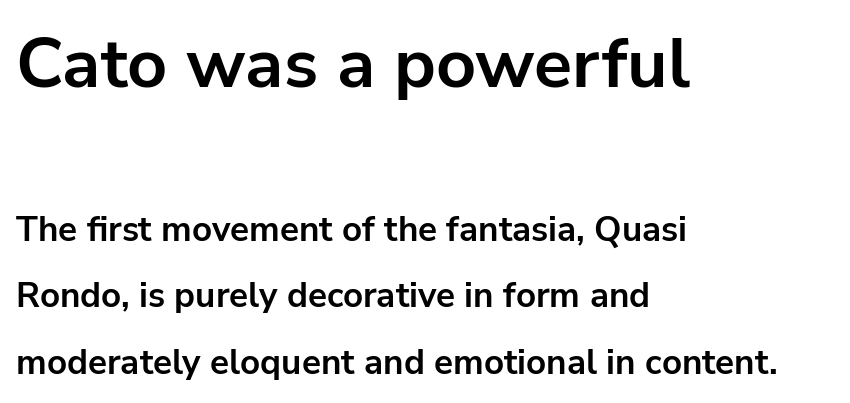
{"serif": "no", "italic": "no", "bold": "yes", "weight": "bold", "width": "normal", "stroke_contrast": "low", "x_height": "medium", "monospaced": "no", "underline": "no", "align": "left", "line_spacing": "loose", "line_spacing_ratio": 1.9, "letter_spacing": "normal", "letter_spacing_em": 0.0, "larger_block": "first", "size_ratio": 2.0, "glyph_px": 70}
